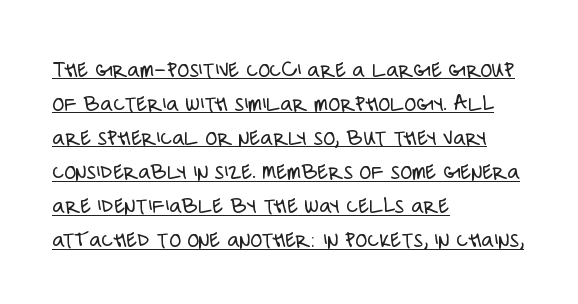
{"italic": "no", "bold": "no", "underline": "yes", "align": "left", "line_spacing": "normal", "line_spacing_ratio": 1.42, "letter_spacing": "normal", "letter_spacing_em": 0.0, "glyph_px": 24}
